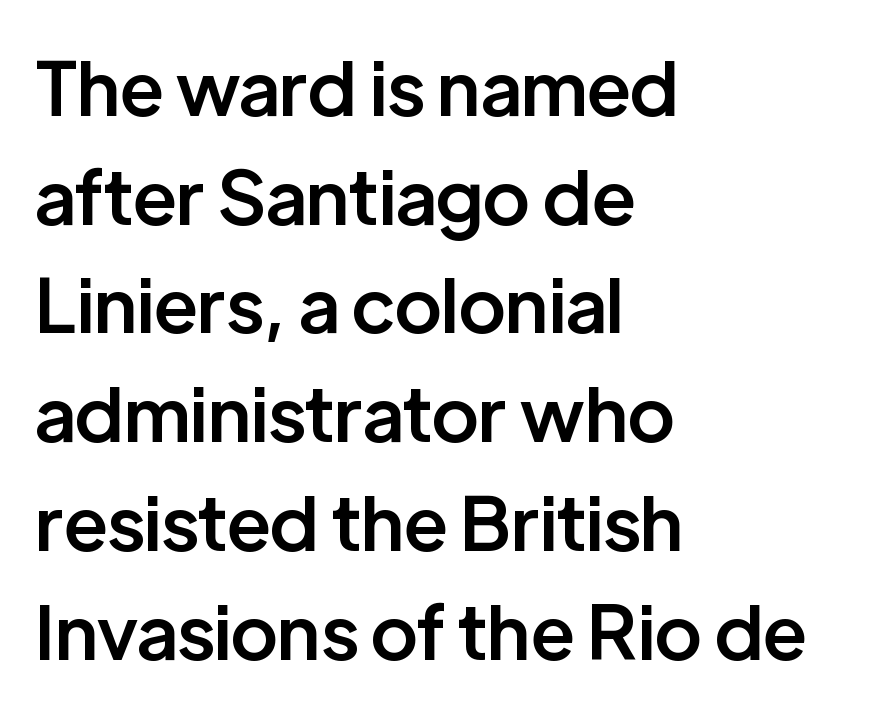
{"serif": "no", "italic": "no", "bold": "semi", "weight": "semibold", "width": "normal", "stroke_contrast": "low", "x_height": "medium", "monospaced": "no", "underline": "no", "align": "left", "line_spacing": "normal", "line_spacing_ratio": 1.45, "letter_spacing": "normal", "letter_spacing_em": 0.0, "glyph_px": 75}
